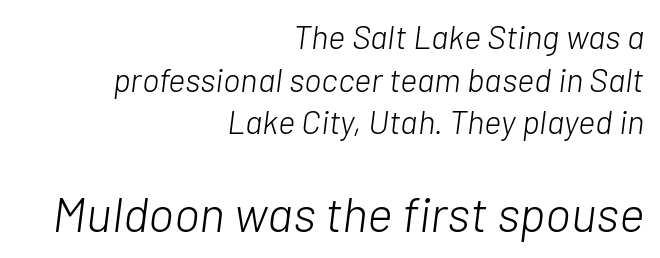
The image shows 49 px light type, italic (leaning right); set right-aligned, normal line spacing (1.29x), normal letter spacing, not underlined; the second (bottom) block is 1.48x larger; low stroke contrast and a medium x-height.
